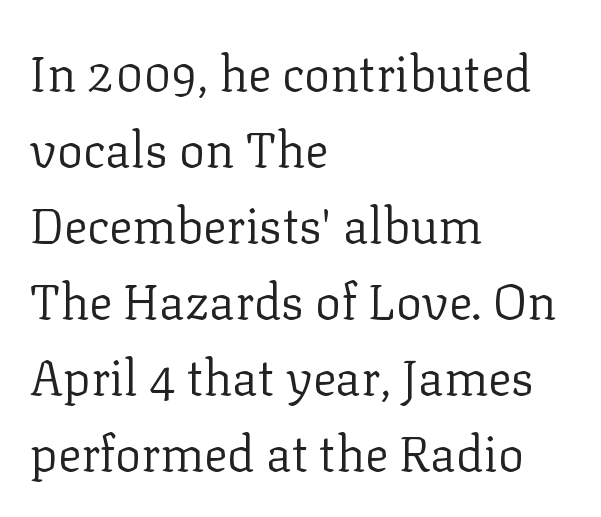
The image shows 49 px regular-weight serif type, upright; set left-aligned, normal line spacing (1.55x), normal letter spacing, not underlined; low stroke contrast and a medium x-height.
